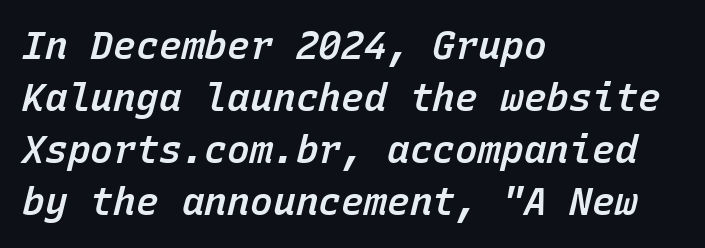
{"italic": "yes", "lean": "right", "slant_degrees": 15, "bold": "semi", "weight": "semibold", "width": "normal", "stroke_contrast": "low", "x_height": "medium", "monospaced": "yes", "underline": "no", "align": "left", "line_spacing": "normal", "line_spacing_ratio": 1.37, "letter_spacing": "normal", "letter_spacing_em": 0.0, "glyph_px": 38}
